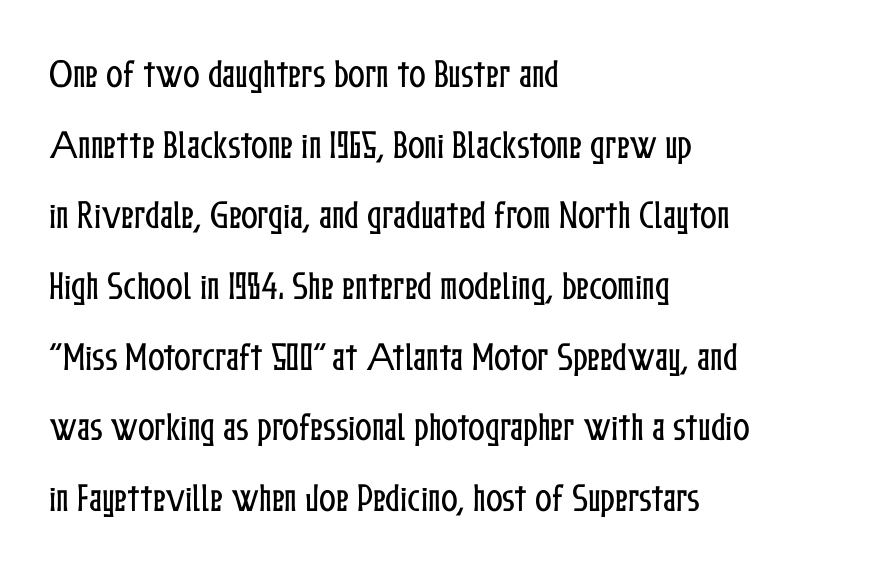
The specimen reads as upright at a glance. Line beginnings align vertically; line endings do not. Has an underline been added? It has not. This rendering leaves character spacing at its baseline value. Notice the wide empty band between every row — that's loose leading.
